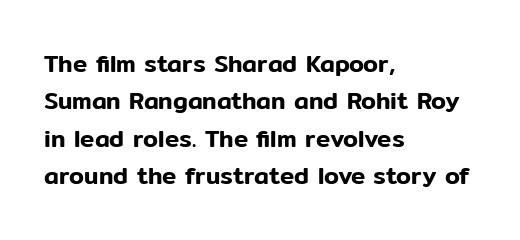
Quick note: interline space is typical. Ordinary non-slanted type is in use. The glyphs are unaccompanied by any horizontal stroke below them. The setting favours the left margin, as ordinary paragraphs usually do.
